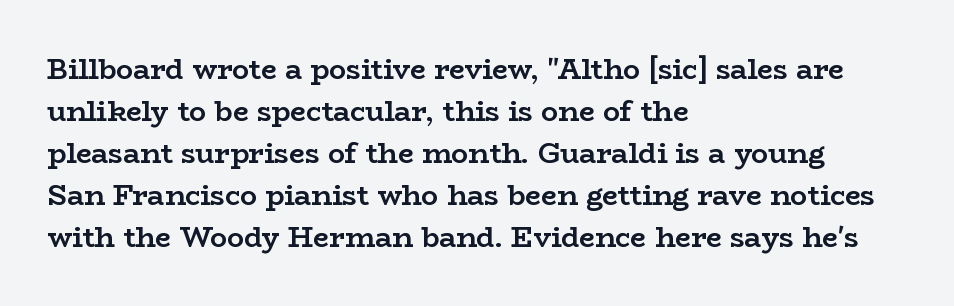
{"serif": "yes", "italic": "no", "bold": "yes", "weight": "semibold", "width": "wide", "stroke_contrast": "low", "x_height": "medium", "monospaced": "no", "underline": "no", "align": "left", "line_spacing": "normal", "line_spacing_ratio": 1.5, "letter_spacing": "normal", "letter_spacing_em": 0.0, "glyph_px": 28}
